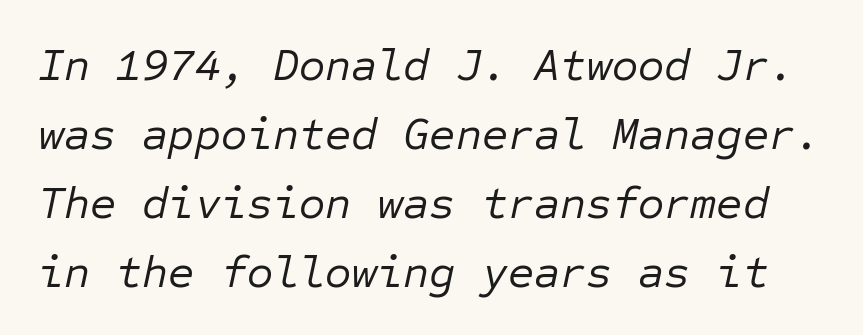
The gap between lines stays unmarked. Stem width sits at or under what a default text font uses. The typography opts for an oblique posture over an upright one. Reading down the column, the eye jumps a familiar distance to each next line. Monospaced: the letters line up in strict vertical columns. Default kerning and tracking; the words read as compact shapes.
